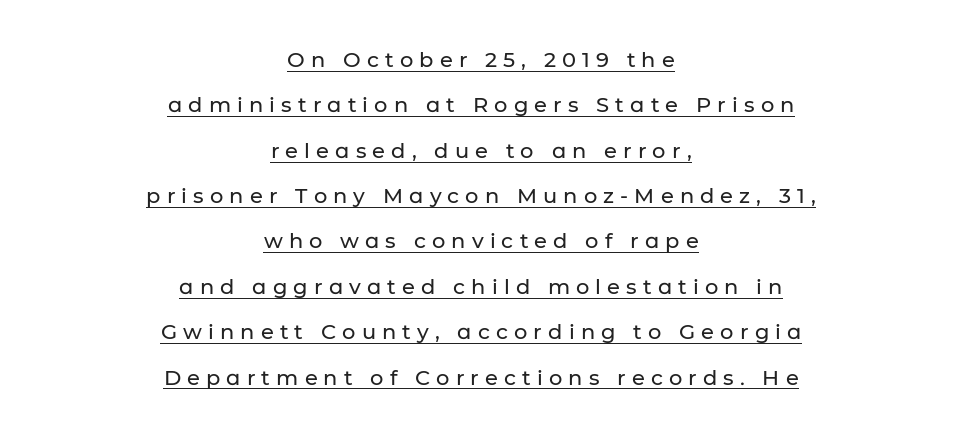
Q: Is the text italic (slanted)? A: No, it is upright.
Q: Is the text underlined? A: Yes.
Q: How is the paragraph aligned? A: Centered.
Q: Is the spacing between letters normal or unusually wide? A: Unusually wide.
Q: Is the spacing between lines tight, normal or loose? A: Loose.
